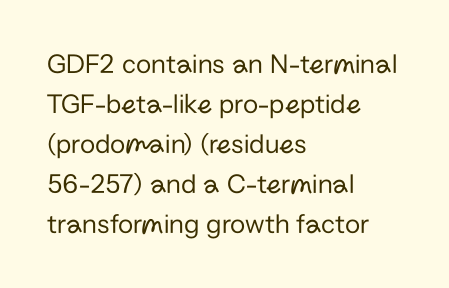
Q: Is the text bold? A: No.
Q: Is the text italic (slanted)? A: No, it is upright.
Q: Is the typeface a serif or a sans-serif typeface? A: Sans-serif.
Q: Is the text underlined? A: No.
Q: How is the paragraph aligned? A: Left-aligned.
Q: Is the spacing between letters normal or unusually wide? A: Normal.
Q: Is the spacing between lines tight, normal or loose? A: Normal.
Q: Width (condensed, normal, or wide)? A: Normal.
Q: Stroke contrast? A: Low.
Q: x-height? A: Medium.
Q: Monospaced? A: No.
